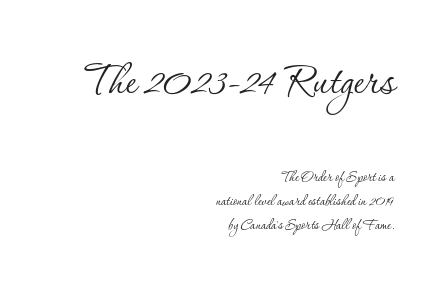
Examine the stroke ends and you'll spot serifs. The ragged edge is on the left, which tells us the setting is flush right. The letters sit at their default tracking, neither squeezed nor spread. Normally led — the rows are evenly, conventionally spaced.
